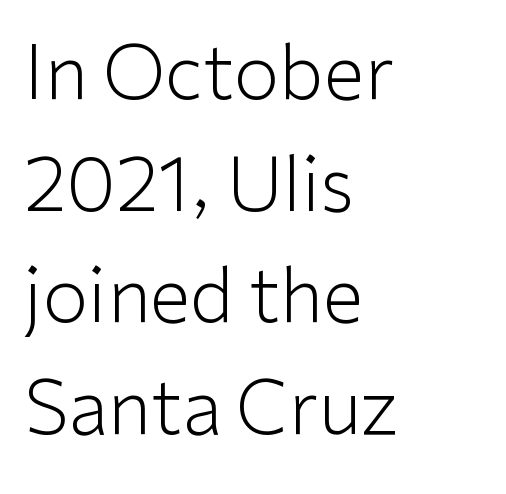
Clear beneath every line of the passage. The ragged edge is on the right, which tells us the setting is flush left. The strokes are not fattened; the text isn't bold. Looks like regular typesetting: each glyph gets only the width it needs.
